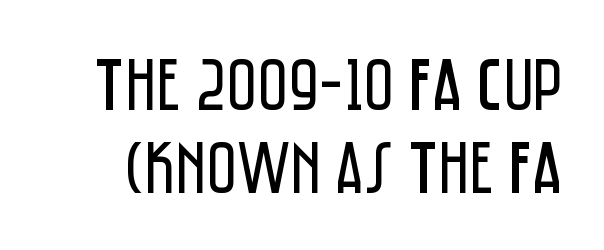
{"serif": "no", "italic": "no", "bold": "no", "weight": "regular", "width": "condensed", "stroke_contrast": "low", "x_height": "large", "monospaced": "no", "underline": "no", "line_spacing": "tight", "line_spacing_ratio": 1.12, "letter_spacing": "normal", "letter_spacing_em": 0.0, "glyph_px": 74}
